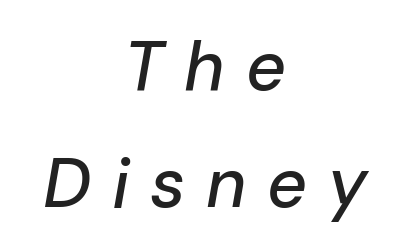
It's the slanting kind of type. Visually the block forms a symmetrical silhouette, jagged on both flanks. The rendering uses a moderate line-height, typical for paragraphs. Words appear elongated and porous because spacing is wide. Lines of text with bare space underneath. Proportional: the letters do not fall into vertical columns.
